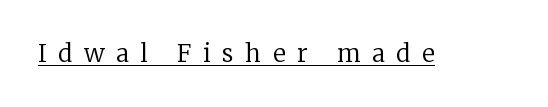
Q: Is the text bold? A: No.
Q: Is the text italic (slanted)? A: No, it is upright.
Q: Is the text underlined? A: Yes.
Q: Is the spacing between letters normal or unusually wide? A: Unusually wide.
